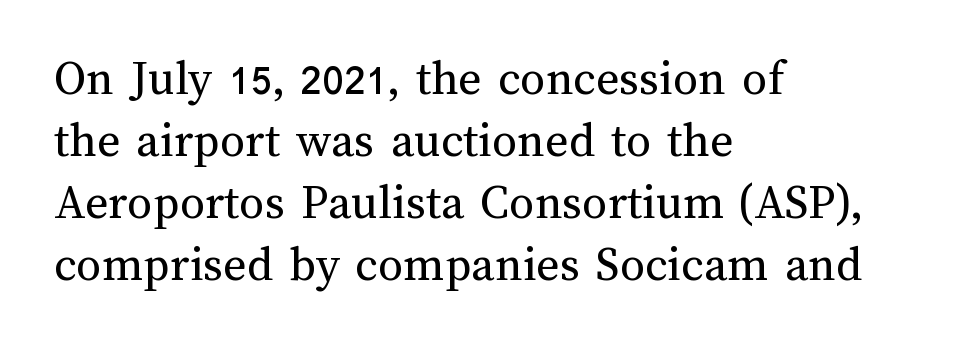
Q: Is the text bold? A: No.
Q: Is the text italic (slanted)? A: No, it is upright.
Q: Is the text underlined? A: No.
Q: How is the paragraph aligned? A: Left-aligned.
Q: Is the spacing between letters normal or unusually wide? A: Normal.
Q: Width (condensed, normal, or wide)? A: Normal.
Q: Stroke contrast? A: Medium.
Q: x-height? A: Medium.
Q: Monospaced? A: No.
